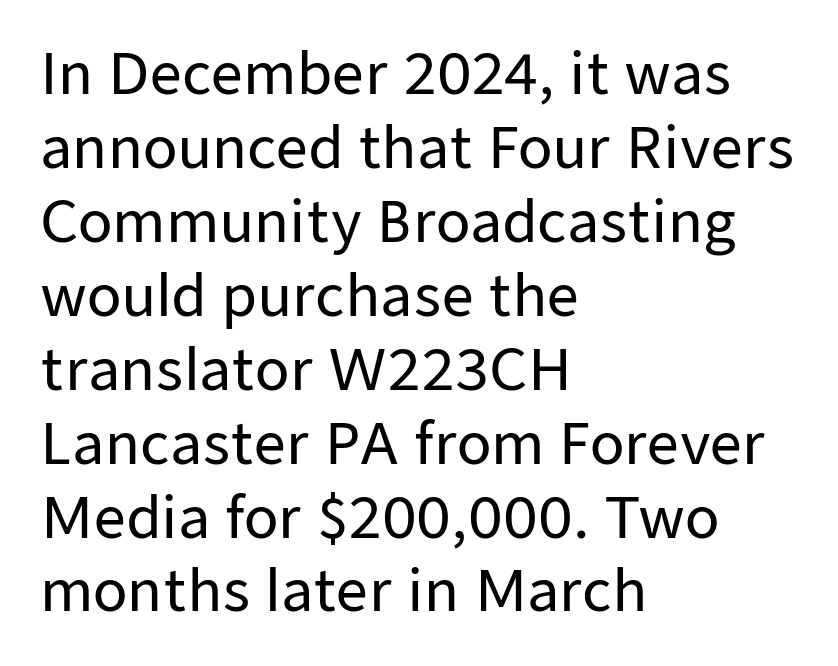
{"serif": "no", "italic": "no", "width": "normal", "stroke_contrast": "low", "x_height": "medium", "monospaced": "no", "underline": "no", "align": "left", "line_spacing": "normal", "line_spacing_ratio": 1.32, "letter_spacing": "normal", "letter_spacing_em": 0.0, "glyph_px": 56}
